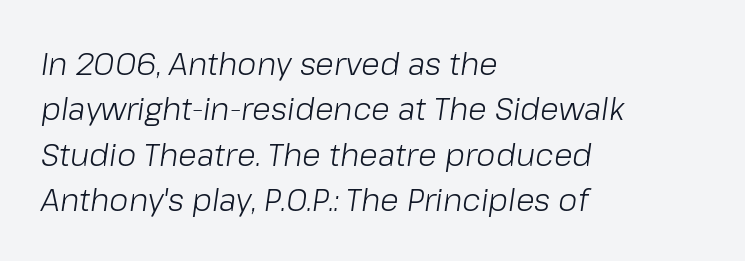
Regarding leading, the lines here are spaced in the standard way. Lines of text with bare space underneath. One-word summary of the alignment: left. A typesetter would call this proportional, since set widths differ per character. There is no visible air inserted between adjacent glyphs.
